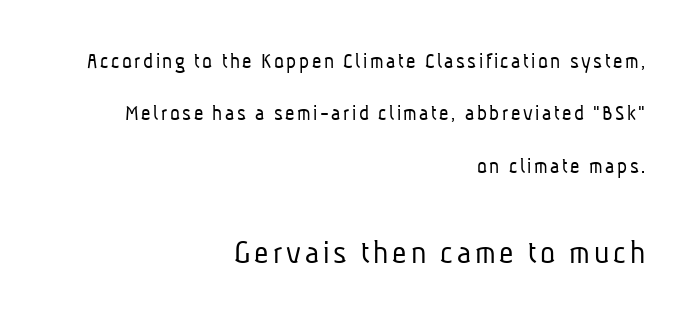
The image shows 35 px light, condensed sans-serif type; set right-aligned, loose line spacing (2.28x), not underlined; the second (bottom) block is 1.52x larger; low stroke contrast and a medium x-height.
